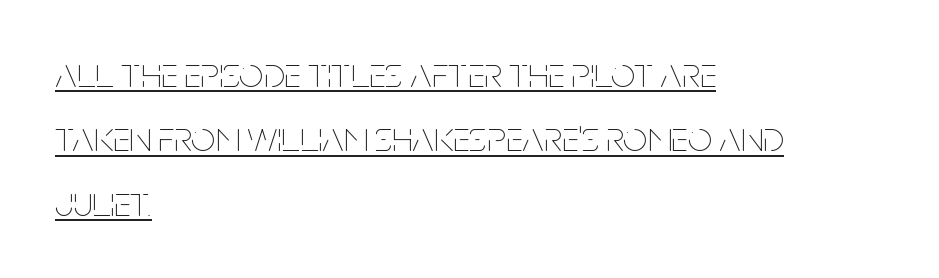
Underlining? Definitely there. This is the regular roman posture of the typeface. A typesetter would call this proportional, since set widths differ per character. The font sits on the lighter half of the weight spectrum, regular included. Characters follow at the spacing the type designer built in. Visually the block forms a straight wall on the left and a jagged coastline on the right.
